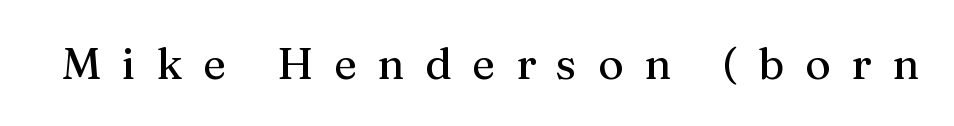
The image shows 44 px serif type, upright; set unusually wide letter spacing (+0.47 em), not underlined; medium stroke contrast and a medium x-height.
